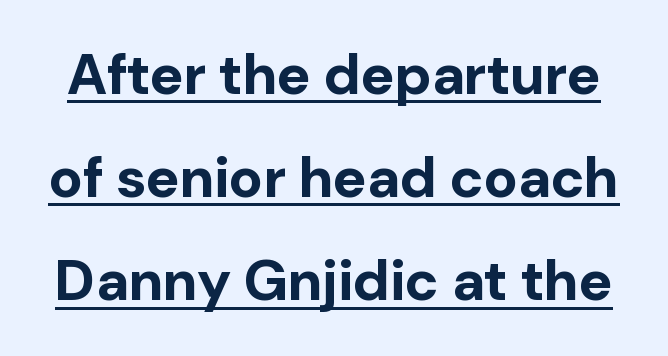
{"serif": "no", "italic": "no", "bold": "yes", "weight": "bold", "width": "normal", "stroke_contrast": "low", "x_height": "medium", "monospaced": "no", "underline": "yes", "line_spacing_ratio": 1.81, "letter_spacing": "normal", "letter_spacing_em": 0.0, "glyph_px": 57}
